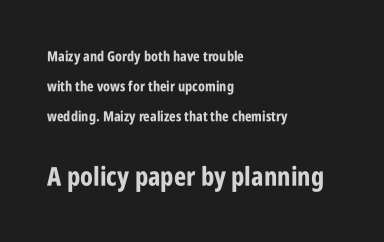
Q: Is the text bold? A: Yes.
Q: Is the text italic (slanted)? A: No, it is upright.
Q: Is the text underlined? A: No.
Q: How is the paragraph aligned? A: Left-aligned.
Q: Is the spacing between letters normal or unusually wide? A: Normal.
Q: Is the spacing between lines tight, normal or loose? A: Loose.
Q: Which block of text is set in a larger size, the first (top) or the second (bottom)? A: The second (bottom) one.
